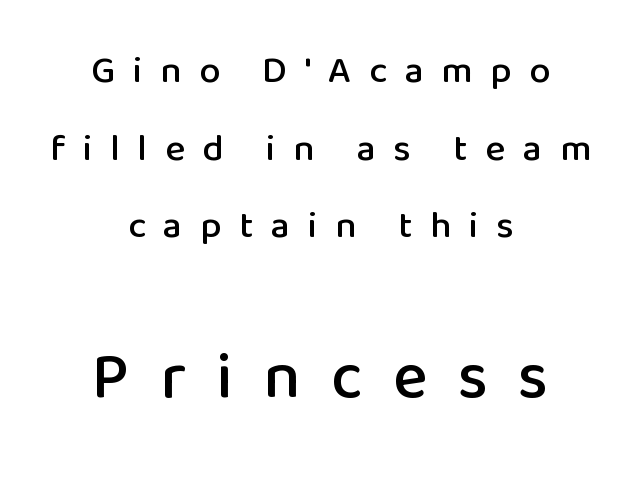
{"serif": "no", "italic": "no", "width": "normal", "stroke_contrast": "low", "x_height": "medium", "monospaced": "no", "underline": "no", "align": "center", "line_spacing": "loose", "line_spacing_ratio": 2.04, "letter_spacing": "wide", "letter_spacing_em": 0.46, "larger_block": "second", "size_ratio": 1.74, "glyph_px": 66}
